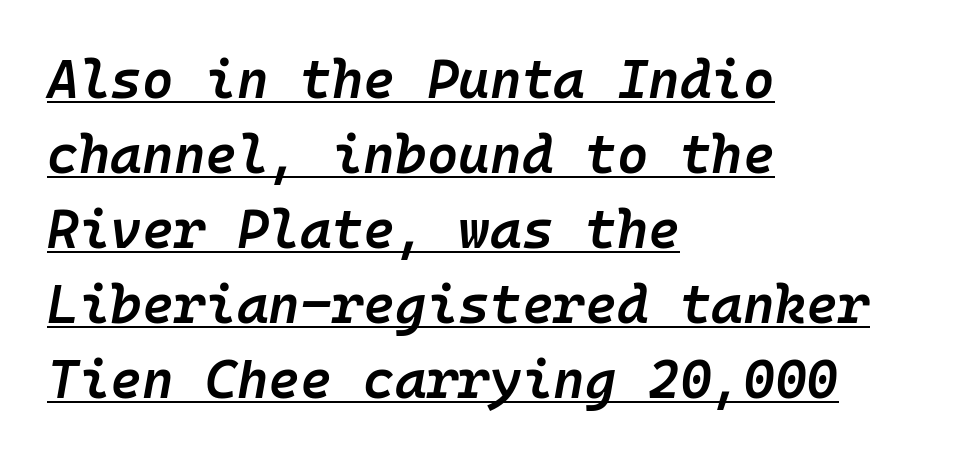
{"italic": "yes", "lean": "right", "slant_degrees": 10, "bold": "semi", "weight": "semibold", "width": "normal", "stroke_contrast": "low", "x_height": "medium", "monospaced": "yes", "underline": "yes", "align": "left", "line_spacing": "normal", "line_spacing_ratio": 1.39, "letter_spacing": "normal", "letter_spacing_em": 0.0, "glyph_px": 54}
